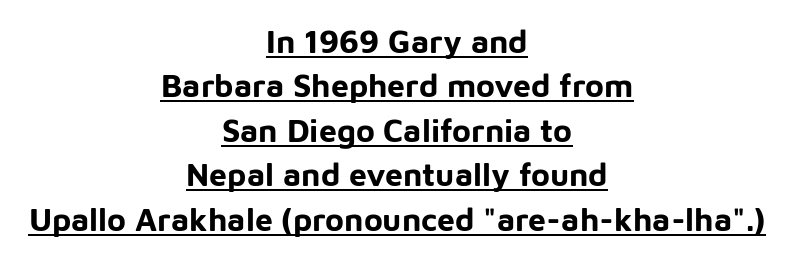
{"serif": "no", "italic": "no", "bold": "yes", "weight": "bold", "width": "normal", "stroke_contrast": "low", "x_height": "medium", "monospaced": "no", "underline": "yes", "align": "center", "line_spacing": "normal", "line_spacing_ratio": 1.39, "letter_spacing": "normal", "letter_spacing_em": 0.0, "glyph_px": 32}
